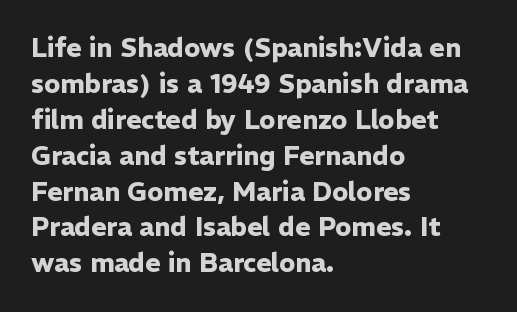
Weight: bold. Inter-character spacing is left at the font's built-in metrics. Check the space under the baseline: it is left empty. These lines sit exactly where default settings would place them. Compared with a centered layout, this one pins lines to the left instead.
